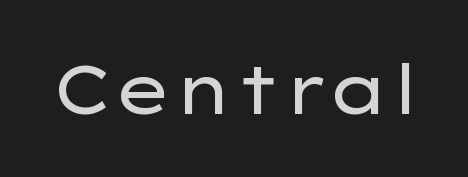
Q: Is the text bold? A: No.
Q: Is the text italic (slanted)? A: No, it is upright.
Q: Is the typeface a serif or a sans-serif typeface? A: Sans-serif.
Q: Is the text underlined? A: No.
Q: Is the spacing between letters normal or unusually wide? A: Normal.
Q: Width (condensed, normal, or wide)? A: Wide.
Q: Stroke contrast? A: Low.
Q: x-height? A: Medium.
Q: Monospaced? A: No.
